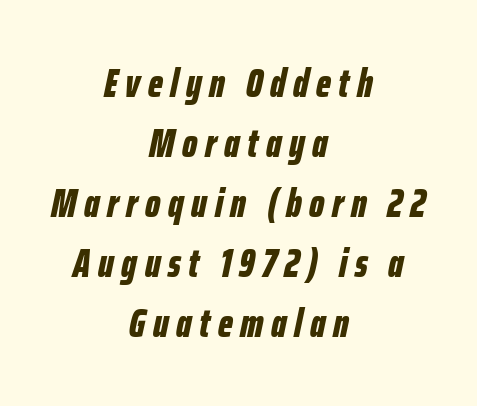
Think of a printed novel: that variable character pitch is what you see here. There's an unmistakable incline to the writing here. Each glyph is drawn with heavy, bold strokes. A normal amount of white space separates one row of letters from the next.
